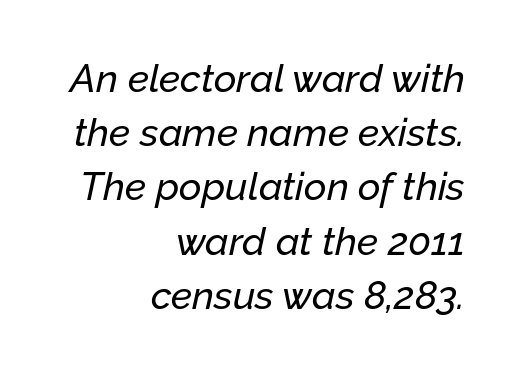
The image shows 39 px text type, italic (leaning right); set right-aligned, normal line spacing (1.39x), normal letter spacing, not underlined; low stroke contrast and a medium x-height.
